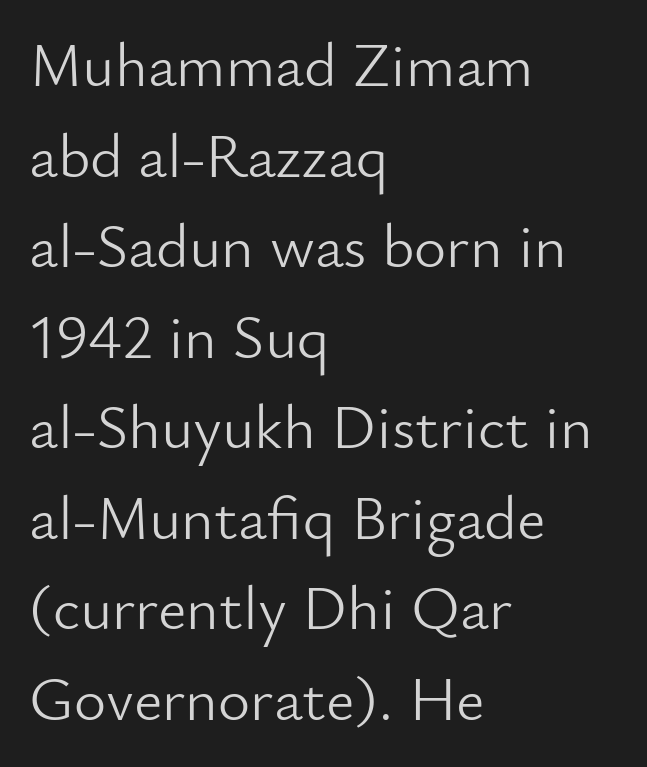
Compared with a typical body face, this is equally light or lighter still. These lines are rendered in a variable-pitch font. The typesetter chose a ragged-right arrangement here. The type family on display is of the sans-serif kind. The face used here is rendered with its standard letterfit.
